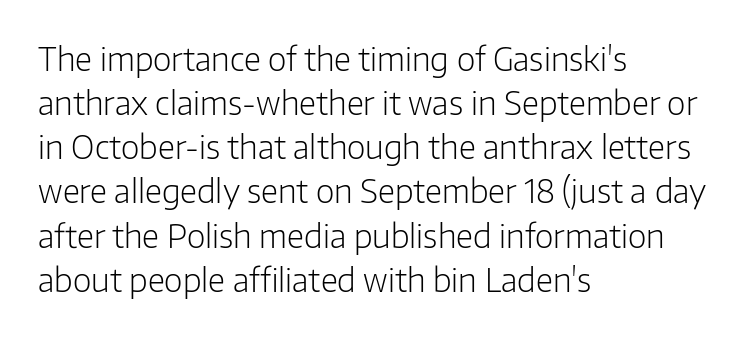
Q: Is the text bold? A: No.
Q: Is the text italic (slanted)? A: No, it is upright.
Q: Is the typeface a serif or a sans-serif typeface? A: Sans-serif.
Q: Is the text underlined? A: No.
Q: How is the paragraph aligned? A: Left-aligned.
Q: Is the spacing between letters normal or unusually wide? A: Normal.
Q: Is the spacing between lines tight, normal or loose? A: Normal.
Q: Width (condensed, normal, or wide)? A: Normal.
Q: Stroke contrast? A: Low.
Q: x-height? A: Medium.
Q: Monospaced? A: No.
